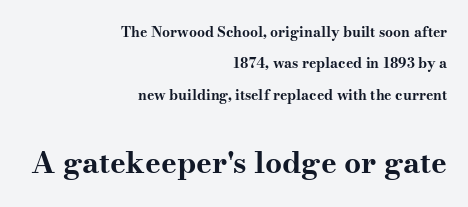
The foot of each line stays bare and open. A typesetter would label this face a serif. Nobody touched the tracking dial on this one. Look at the glyph heights: the lower group is clearly the bigger setting. Which margin do the lines hug? The right one — the left edge is uneven. Every stem runs plumb, perpendicular to the baseline.
